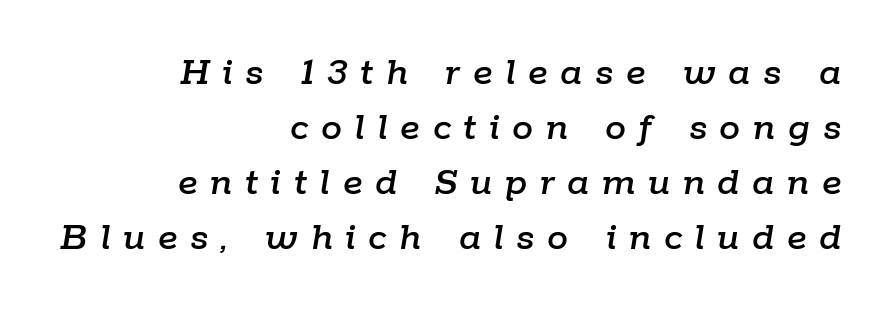
Q: Is the text italic (slanted)? A: Yes, it leans right by about 9 degrees.
Q: Is the text underlined? A: No.
Q: How is the paragraph aligned? A: Right-aligned.
Q: Is the spacing between letters normal or unusually wide? A: Unusually wide.
Q: Is the spacing between lines tight, normal or loose? A: Normal.
Q: Width (condensed, normal, or wide)? A: Normal.
Q: Stroke contrast? A: Low.
Q: x-height? A: Medium.
Q: Monospaced? A: No.
